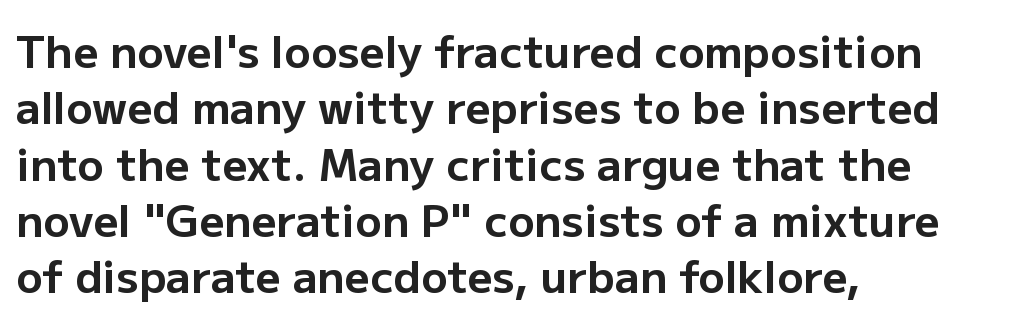
{"serif": "no", "italic": "no", "bold": "yes", "weight": "bold", "width": "normal", "stroke_contrast": "low", "x_height": "medium", "monospaced": "no", "underline": "no", "align": "left", "line_spacing": "normal", "line_spacing_ratio": 1.28, "letter_spacing": "normal", "letter_spacing_em": 0.0, "glyph_px": 44}
